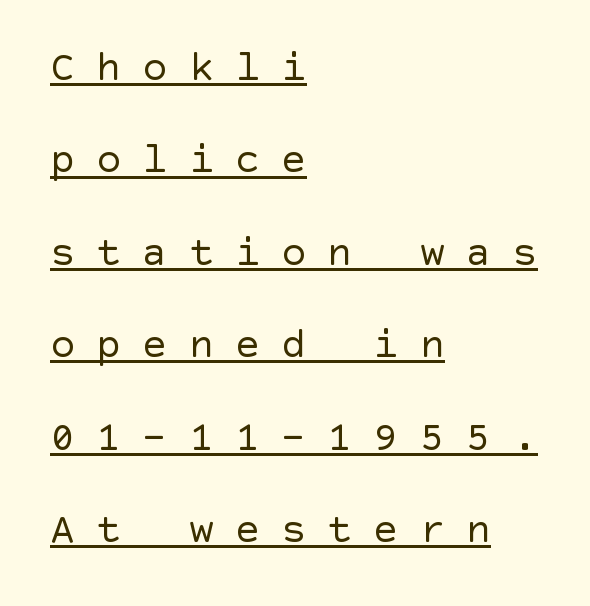
Q: Is the text bold? A: No.
Q: Is the text italic (slanted)? A: No, it is upright.
Q: Is the typeface a serif or a sans-serif typeface? A: Sans-serif.
Q: Is the text underlined? A: Yes.
Q: How is the paragraph aligned? A: Left-aligned.
Q: Is the spacing between letters normal or unusually wide? A: Unusually wide.
Q: Is the spacing between lines tight, normal or loose? A: Loose.
Q: Width (condensed, normal, or wide)? A: Normal.
Q: x-height? A: Large.
